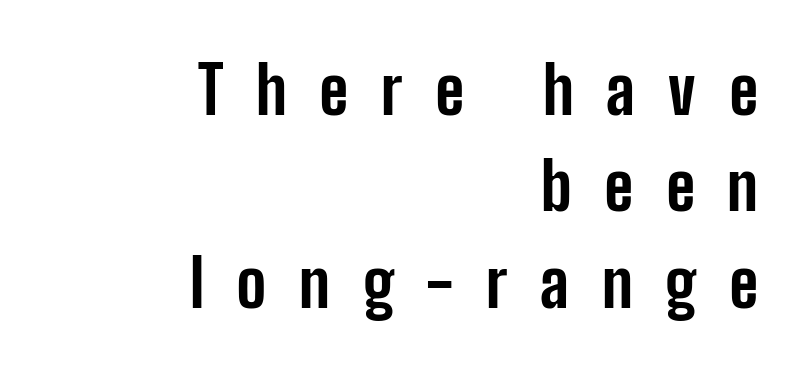
{"serif": "no", "italic": "no", "bold": "yes", "weight": "bold", "width": "condensed", "stroke_contrast": "low", "x_height": "medium", "monospaced": "no", "underline": "no", "align": "right", "line_spacing": "normal", "line_spacing_ratio": 1.46, "letter_spacing": "wide", "letter_spacing_em": 0.49, "glyph_px": 66}
